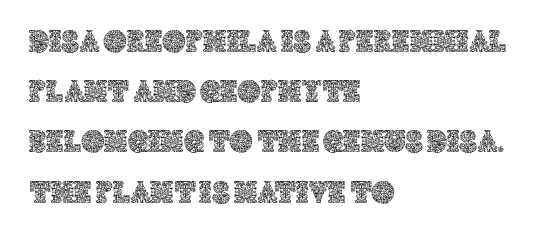
If you drew a ruler down the left edge, every line would touch it. What stands out about the letter spacing? Nothing — it is the standard amount. The designer left line spacing at the default. Glance below the letters and you will spot only blank space. The rendering uses natural spacing where letterforms have individual widths.
